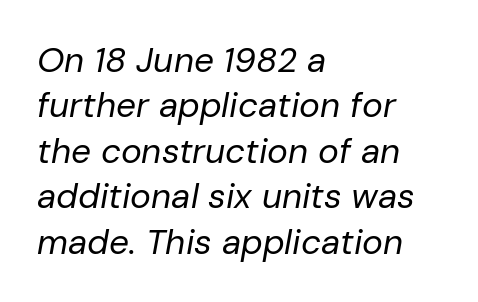
Q: Is the text bold? A: No.
Q: Is the text italic (slanted)? A: Yes, it leans right by about 10 degrees.
Q: Is the text underlined? A: No.
Q: How is the paragraph aligned? A: Left-aligned.
Q: Is the spacing between letters normal or unusually wide? A: Normal.
Q: Is the spacing between lines tight, normal or loose? A: Normal.
Q: Width (condensed, normal, or wide)? A: Normal.
Q: Stroke contrast? A: Low.
Q: x-height? A: Medium.
Q: Monospaced? A: No.
